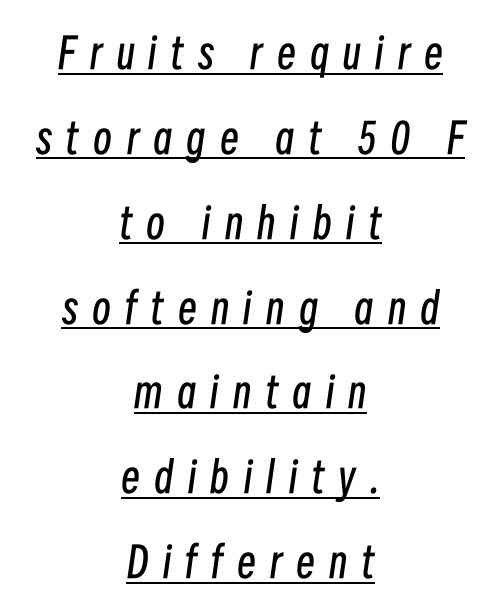
The image shows 42 px regular-weight, condensed type, italic (leaning right); set centered, loose line spacing (2.02x), unusually wide letter spacing (+0.34 em), underlined; low stroke contrast and a medium x-height.
